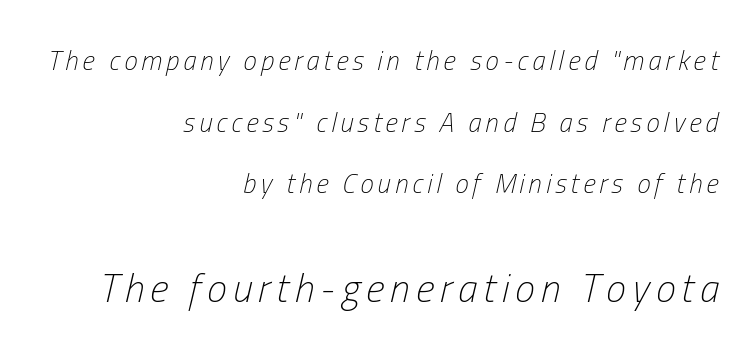
You could fit nearly another row in the gap between these rows. Caption: multi-line text, flush right, ragged left. Do the characters align in a grid? No, the font is proportional. Larger block? The one below; the one above is distinctly smaller. Type without underlining. The weight tops out at a normal text grade.
